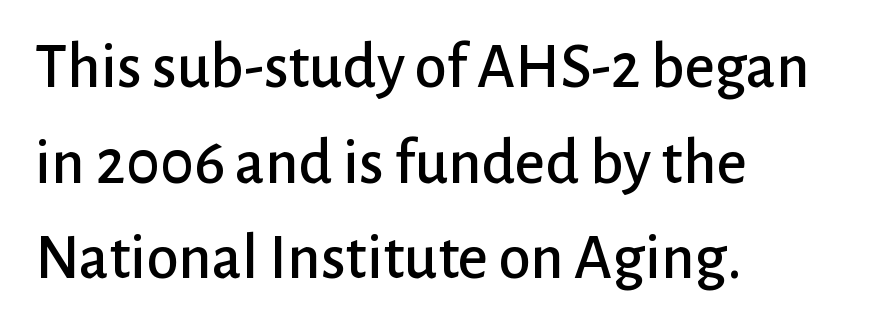
Q: Is the text italic (slanted)? A: No, it is upright.
Q: Is the typeface a serif or a sans-serif typeface? A: Sans-serif.
Q: Is the text underlined? A: No.
Q: How is the paragraph aligned? A: Left-aligned.
Q: Is the spacing between letters normal or unusually wide? A: Normal.
Q: Is the spacing between lines tight, normal or loose? A: Normal.
Q: Width (condensed, normal, or wide)? A: Normal.
Q: Stroke contrast? A: Low.
Q: x-height? A: Medium.
Q: Monospaced? A: No.
